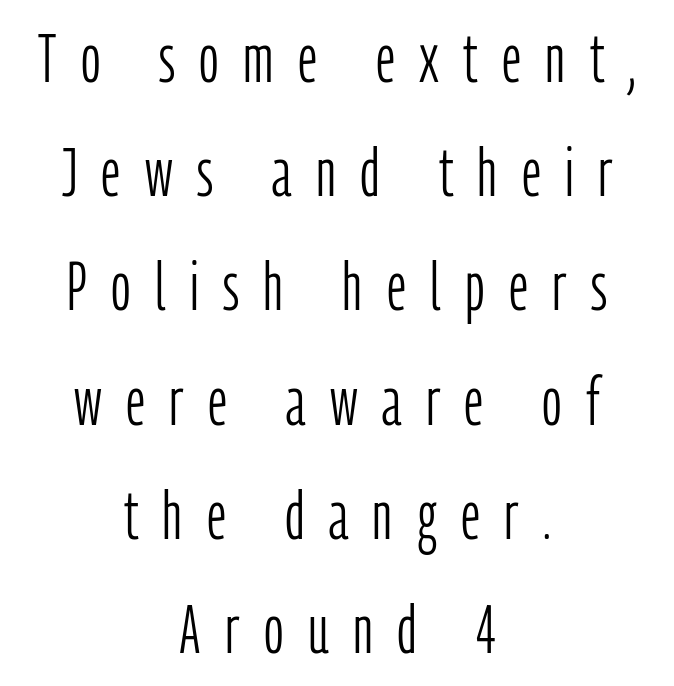
Do the characters align in a grid? No, the font is proportional. Italic? Not at all — the glyphs are vertical. Reading down the column, the eye jumps a familiar distance to each next line. Stroke thickness stays within the range of a standard reading face or lighter. This rendering widens character spacing well past its baseline value.
